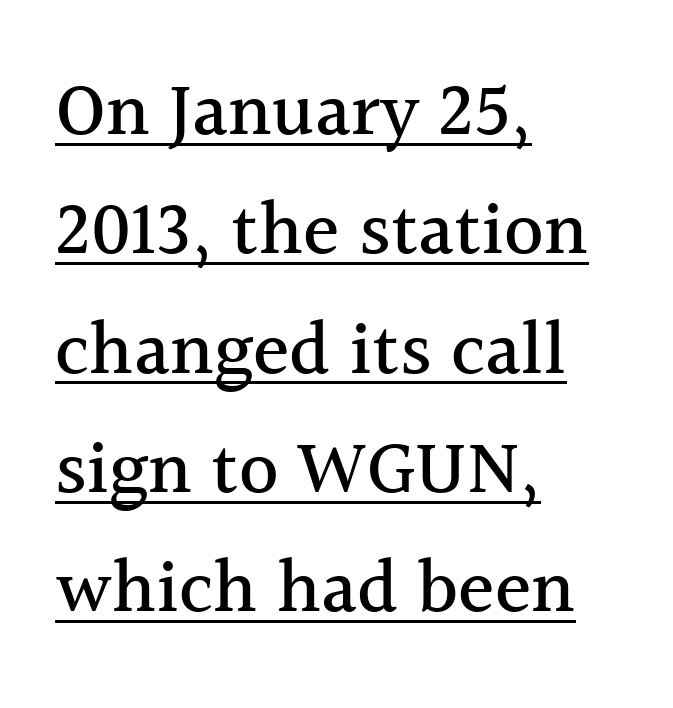
Q: Is the text italic (slanted)? A: No, it is upright.
Q: Is the typeface a serif or a sans-serif typeface? A: Serif.
Q: Is the text underlined? A: Yes.
Q: How is the paragraph aligned? A: Left-aligned.
Q: Is the spacing between letters normal or unusually wide? A: Normal.
Q: Is the spacing between lines tight, normal or loose? A: Normal.
Q: Width (condensed, normal, or wide)? A: Normal.
Q: x-height? A: Medium.
Q: Monospaced? A: No.
